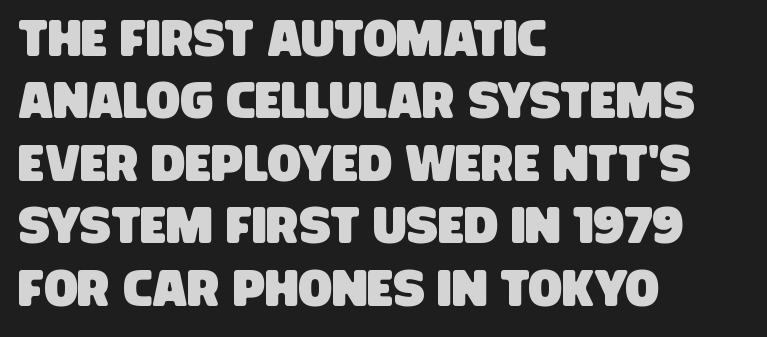
Interline gaps are of average width in this sample. Only glyphs here, with clear space below each row. The line texture is even and compact thanks to regular tracking. You can tell from the bare stems that sans-serif type was used.
